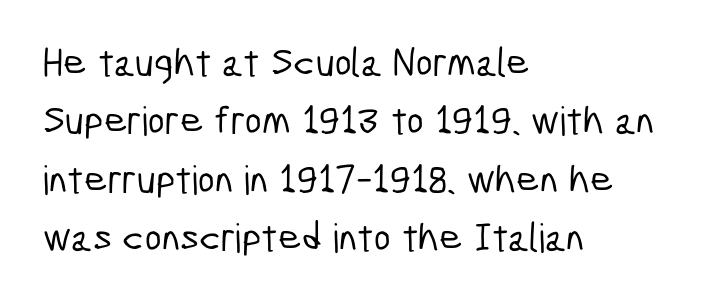
The image shows 40 px condensed sans-serif type; set left-aligned, normal line spacing (1.46x), normal letter spacing, not underlined; low stroke contrast and a medium x-height.
